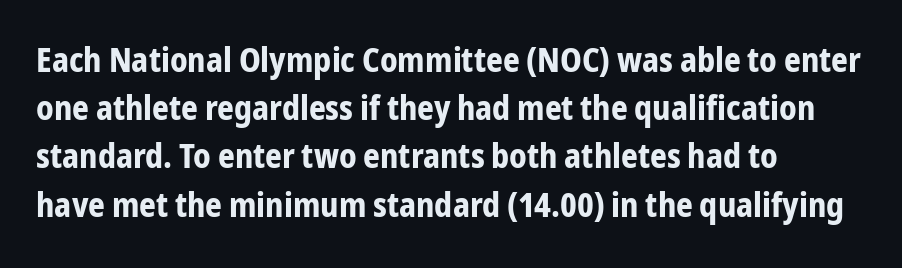
The image shows 33 px bold, condensed sans-serif type, upright; set left-aligned, normal line spacing (1.46x), normal letter spacing, not underlined; low stroke contrast and a medium x-height.
